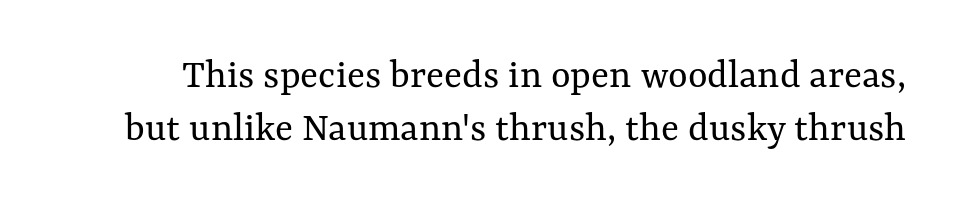
The image shows 42 px regular-weight type, upright; set normal line spacing (1.26x), normal letter spacing, not underlined; medium stroke contrast and a medium x-height.
